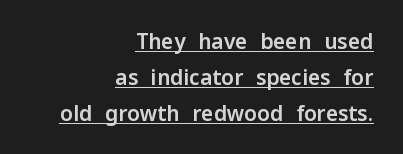
Characters follow at the spacing the type designer built in. Compared with undecorated copy, this sample adds a rule below the words. Line ends are locked; line starts wander. Is there any slant? The stems are plumb.
